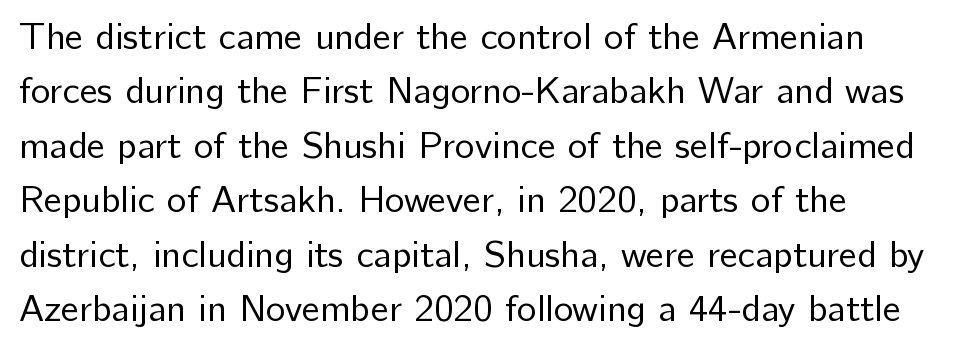
Q: Is the text bold? A: No.
Q: Is the text italic (slanted)? A: No, it is upright.
Q: Is the typeface a serif or a sans-serif typeface? A: Sans-serif.
Q: Is the text underlined? A: No.
Q: Is the spacing between letters normal or unusually wide? A: Normal.
Q: Is the spacing between lines tight, normal or loose? A: Normal.
Q: Width (condensed, normal, or wide)? A: Normal.
Q: Stroke contrast? A: Low.
Q: x-height? A: Medium.
Q: Monospaced? A: No.
